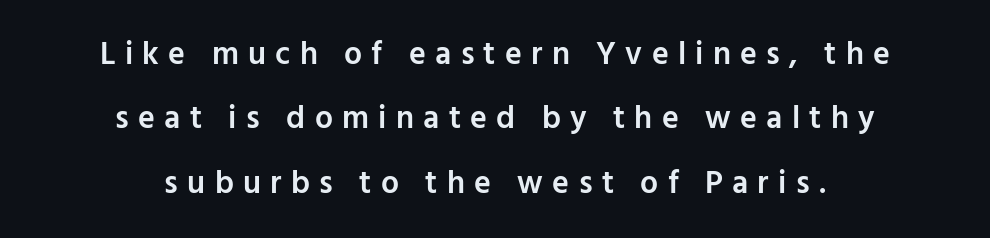
{"serif": "no", "italic": "no", "bold": "semi", "weight": "semibold", "width": "normal", "stroke_contrast": "low", "x_height": "medium", "monospaced": "no", "underline": "no", "align": "center", "line_spacing": "loose", "line_spacing_ratio": 2.01, "letter_spacing": "wide", "letter_spacing_em": 0.29, "glyph_px": 32}
